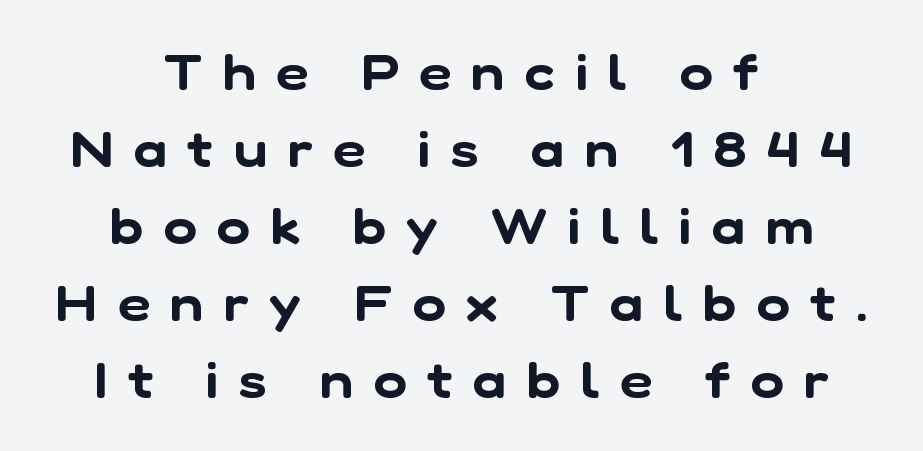
The image shows 50 px sans-serif type; set centered, normal line spacing (1.54x), unusually wide letter spacing (+0.41 em), not underlined; low stroke contrast and a medium x-height.
